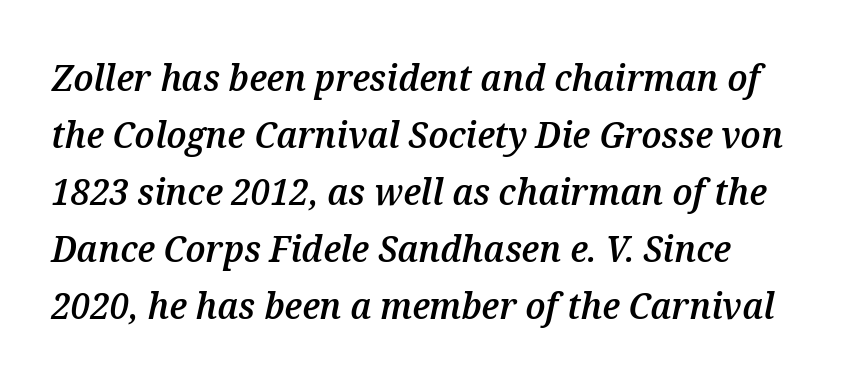
Note the varied advance widths — an 'i' is clearly narrower than an 'm'. Letter spacing: default. Leading matches the norm, producing a regular column. A somewhat darkened texture: the type is semibold rather than bold. The glyphs are unaccompanied by any horizontal stroke below them.
